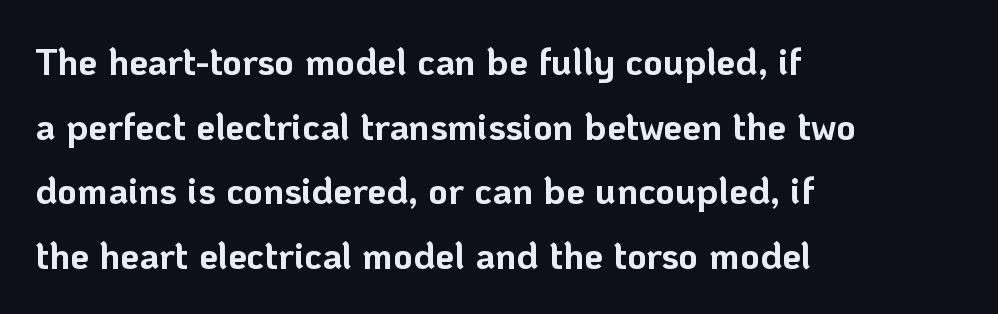
Q: Is the text bold? A: Yes.
Q: Is the text italic (slanted)? A: No, it is upright.
Q: Is the typeface a serif or a sans-serif typeface? A: Sans-serif.
Q: Is the text underlined? A: No.
Q: How is the paragraph aligned? A: Left-aligned.
Q: Is the spacing between letters normal or unusually wide? A: Normal.
Q: Is the spacing between lines tight, normal or loose? A: Normal.
Q: Width (condensed, normal, or wide)? A: Normal.
Q: Stroke contrast? A: Low.
Q: x-height? A: Medium.
Q: Monospaced? A: No.
